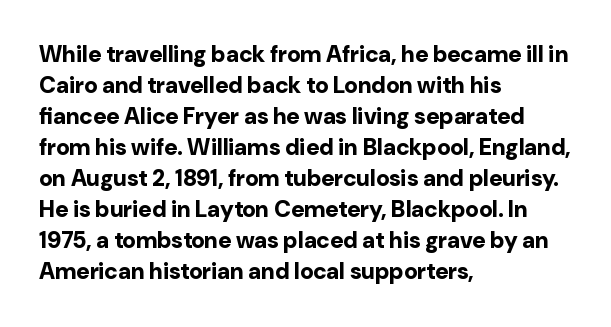
The image shows 23 px bold type, upright; set left-aligned, normal line spacing (1.35x), normal letter spacing, not underlined.
